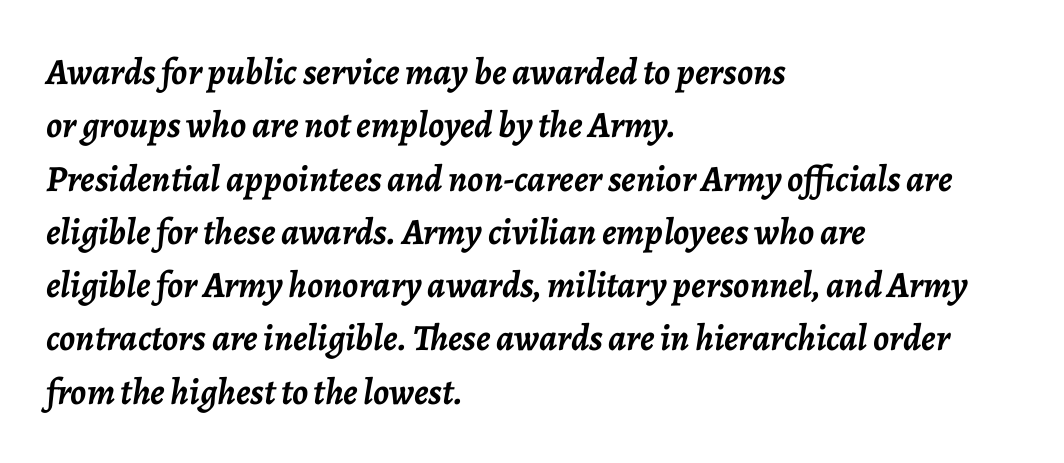
{"italic": "yes", "lean": "right", "slant_degrees": 7, "bold": "yes", "weight": "semibold", "width": "normal", "stroke_contrast": "low", "x_height": "medium", "monospaced": "no", "underline": "no", "align": "left", "line_spacing": "normal", "line_spacing_ratio": 1.44, "letter_spacing": "normal", "letter_spacing_em": 0.0, "glyph_px": 37}
